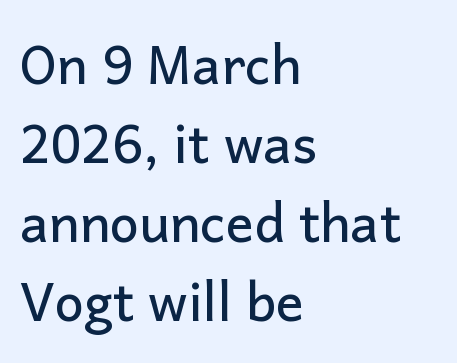
The horizontal fit of the characters is conventional and even. Regarding leading, the lines here are spaced in the standard way. Notice how the passage keeps a crisp vertical edge on the left only. To sum up the face: it is a sans, with no serifs. Posture: upright roman.
